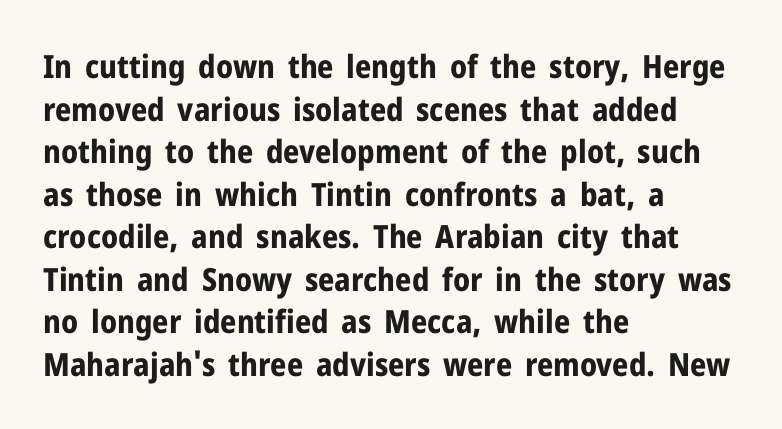
{"serif": "no", "italic": "no", "bold": "yes", "weight": "bold", "width": "normal", "stroke_contrast": "low", "x_height": "medium", "monospaced": "no", "underline": "no", "align": "left", "line_spacing": "normal", "line_spacing_ratio": 1.33, "letter_spacing": "normal", "letter_spacing_em": 0.0, "glyph_px": 32}
